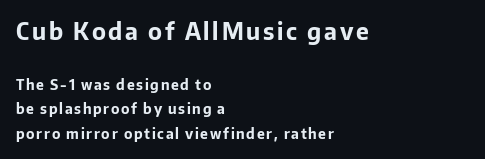
{"italic": "no", "bold": "yes", "underline": "no", "align": "left", "line_spacing_ratio": 1.75, "larger_block": "first", "size_ratio": 1.64, "glyph_px": 23}
